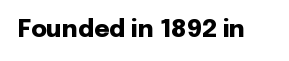
What stands out about the letter spacing? Nothing — it is the standard amount. Upright lettering throughout. Bold? Absolutely — the strokes are thick and heavy. The glyphs are unaccompanied by any horizontal stroke below them.
